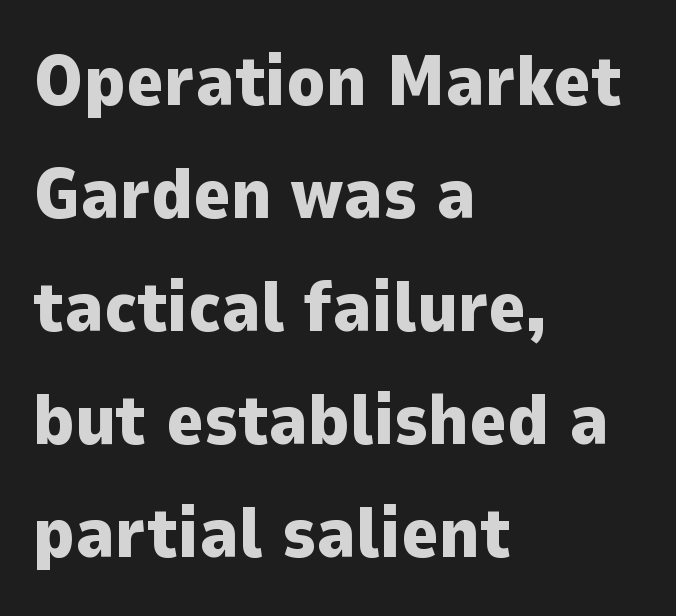
The image shows 71 px heavy sans-serif type, upright; set left-aligned, normal line spacing (1.59x), normal letter spacing, not underlined; low stroke contrast and a medium x-height.
